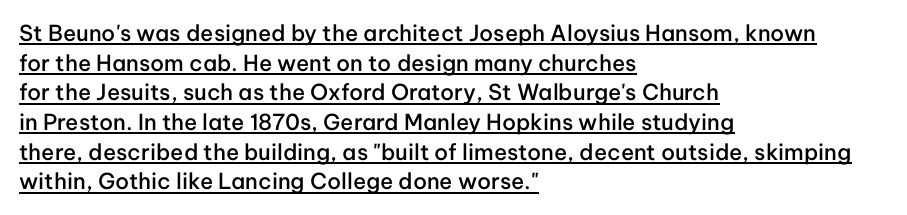
The image shows 22 px text type, upright; set left-aligned, normal line spacing (1.35x), normal letter spacing, underlined.
